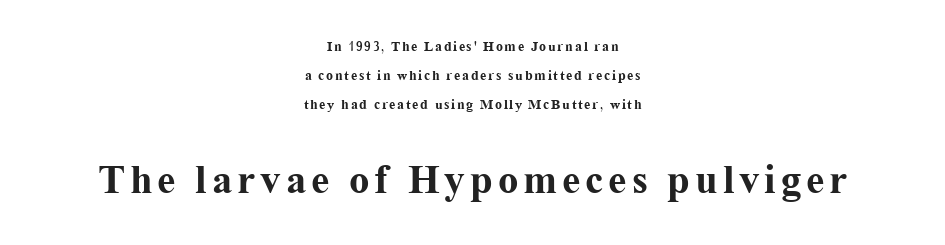
{"serif": "yes", "italic": "no", "bold": "yes", "weight": "bold", "width": "normal", "stroke_contrast": "medium", "x_height": "medium", "monospaced": "no", "underline": "no", "align": "center", "line_spacing": "loose", "line_spacing_ratio": 2.07, "larger_block": "second", "size_ratio": 2.93, "glyph_px": 41}
